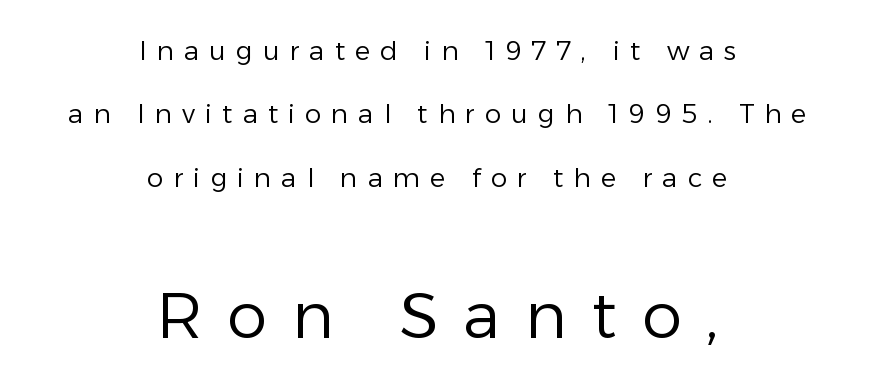
Is this a heavy cut? Hardly; it is regular or lighter. In terms of letterspacing, this is a distinctly airy, spread setting. If you drew a line through each stem, it would be perfectly vertical. The paragraph shown floats in the horizontal middle. A student would notice the bottom passage is typeset larger than what precedes it.
